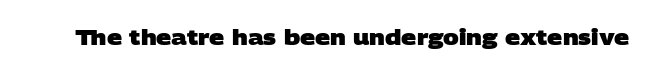
{"bold": "yes", "underline": "no", "letter_spacing": "normal", "letter_spacing_em": 0.0, "glyph_px": 21}
